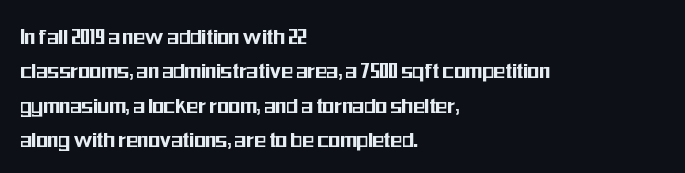
The image shows 24 px text type, upright; set left-aligned, normal line spacing (1.43x), normal letter spacing, not underlined.
